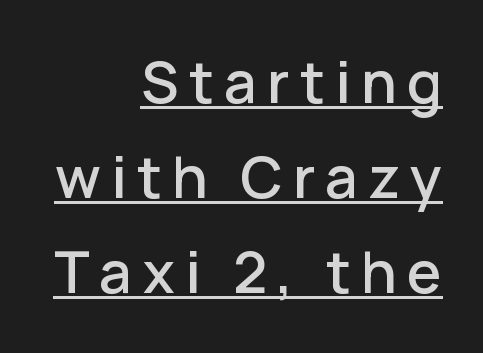
The image shows 58 px sans-serif type, upright; set right-aligned, normal line spacing (1.64x), underlined; low stroke contrast and a medium x-height.
